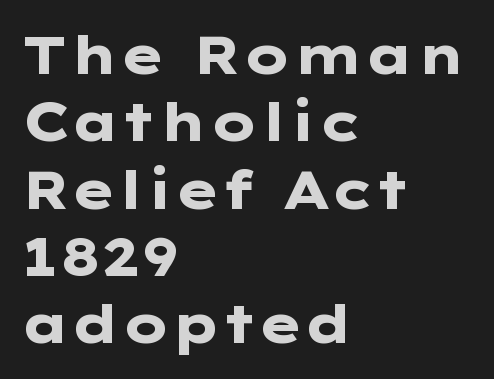
{"serif": "no", "italic": "no", "bold": "yes", "weight": "heavy", "width": "wide", "stroke_contrast": "low", "x_height": "medium", "underline": "no", "align": "left", "line_spacing": "normal", "line_spacing_ratio": 1.27, "letter_spacing": "normal", "letter_spacing_em": 0.0, "glyph_px": 53}
